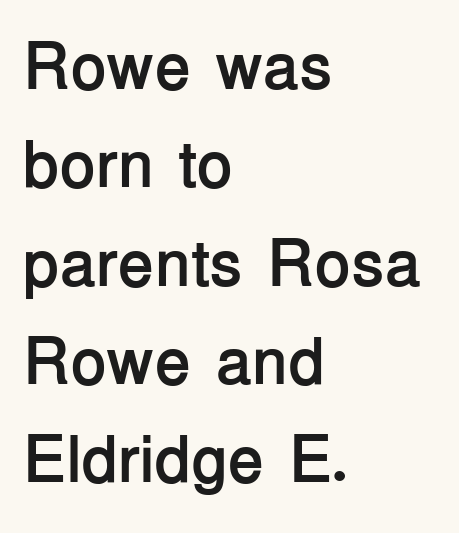
{"serif": "no", "italic": "no", "bold": "yes", "weight": "semibold", "width": "normal", "stroke_contrast": "low", "x_height": "medium", "monospaced": "no", "underline": "no", "align": "left", "line_spacing": "normal", "line_spacing_ratio": 1.49, "letter_spacing": "normal", "letter_spacing_em": 0.0, "glyph_px": 66}
